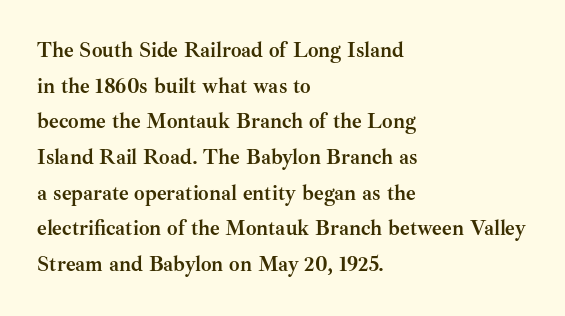
The image shows 21 px bold type, upright; set left-aligned, normal line spacing (1.7x), normal letter spacing, not underlined.
